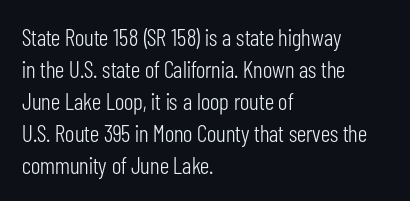
The image shows 24 px text type, upright; set left-aligned, normal line spacing (1.33x), normal letter spacing, not underlined.
